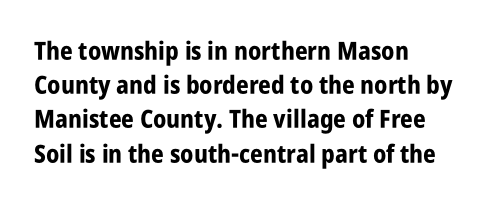
The lines in this sample share a left origin and differ only in where they stop. Summary of vertical rhythm: regular, with standard interline spacing. Italic: no, the glyphs are upright roman. The letterforms sit shoulder to shoulder at normal distance. Set as a true bold cut, around the 700 mark. The baseline area is clear.
